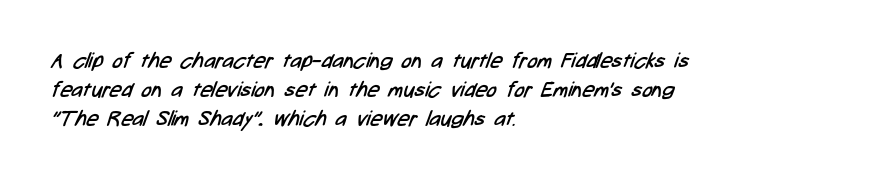
{"bold": "no", "underline": "no", "align": "left", "line_spacing": "normal", "line_spacing_ratio": 1.38, "letter_spacing": "normal", "letter_spacing_em": 0.0, "glyph_px": 21}
